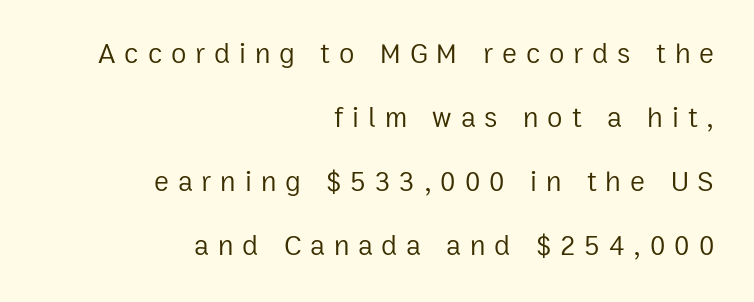
Someone cranked the tracking dial way up on this one. Stroke terminals: plain, sans-serif. This is roman type, the default non-slanted kind. Looks like regular typesetting: each glyph gets only the width it needs. Which margin do the lines hug? The right one — the left edge is uneven. If you measured baseline to baseline, you'd find a long distance.
